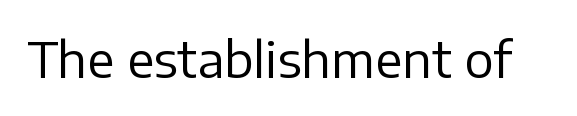
Q: Is the text bold? A: No.
Q: Is the text italic (slanted)? A: No, it is upright.
Q: Is the typeface a serif or a sans-serif typeface? A: Sans-serif.
Q: Is the text underlined? A: No.
Q: Is the spacing between letters normal or unusually wide? A: Normal.
Q: Width (condensed, normal, or wide)? A: Normal.
Q: Stroke contrast? A: Low.
Q: x-height? A: Medium.
Q: Monospaced? A: No.
